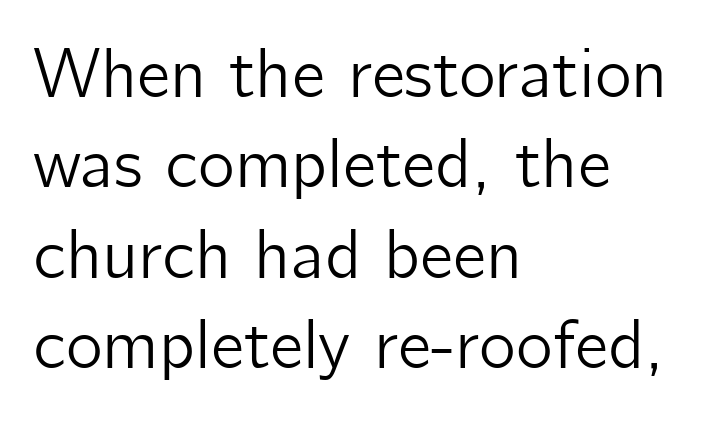
{"serif": "no", "italic": "no", "width": "normal", "stroke_contrast": "low", "x_height": "medium", "monospaced": "no", "underline": "no", "align": "left", "line_spacing": "normal", "line_spacing_ratio": 1.29, "letter_spacing": "normal", "letter_spacing_em": 0.0, "glyph_px": 70}
